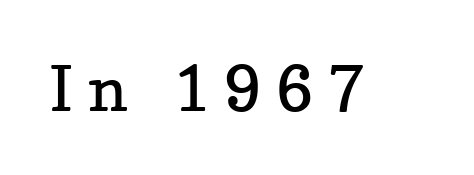
Q: Is the text bold? A: No.
Q: Is the text italic (slanted)? A: No, it is upright.
Q: Is the typeface a serif or a sans-serif typeface? A: Serif.
Q: Is the text underlined? A: No.
Q: Is the spacing between letters normal or unusually wide? A: Unusually wide.
Q: Width (condensed, normal, or wide)? A: Normal.
Q: Stroke contrast? A: Low.
Q: x-height? A: Medium.
Q: Monospaced? A: No.
